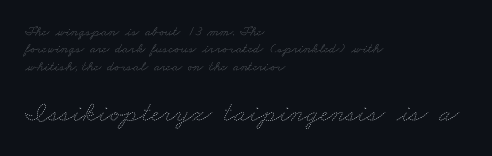
Q: Is the text bold? A: No.
Q: Is the text underlined? A: No.
Q: How is the paragraph aligned? A: Left-aligned.
Q: Is the spacing between letters normal or unusually wide? A: Normal.
Q: Is the spacing between lines tight, normal or loose? A: Normal.
Q: Which block of text is set in a larger size, the first (top) or the second (bottom)? A: The second (bottom) one.
Q: Width (condensed, normal, or wide)? A: Wide.
Q: Stroke contrast? A: Low.
Q: x-height? A: Small.
Q: Monospaced? A: No.
